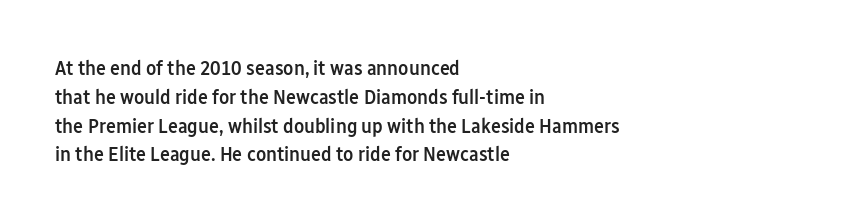
Q: Is the text bold? A: Semi-bold.
Q: Is the text italic (slanted)? A: No, it is upright.
Q: Is the text underlined? A: No.
Q: How is the paragraph aligned? A: Left-aligned.
Q: Is the spacing between letters normal or unusually wide? A: Normal.
Q: Is the spacing between lines tight, normal or loose? A: Normal.
